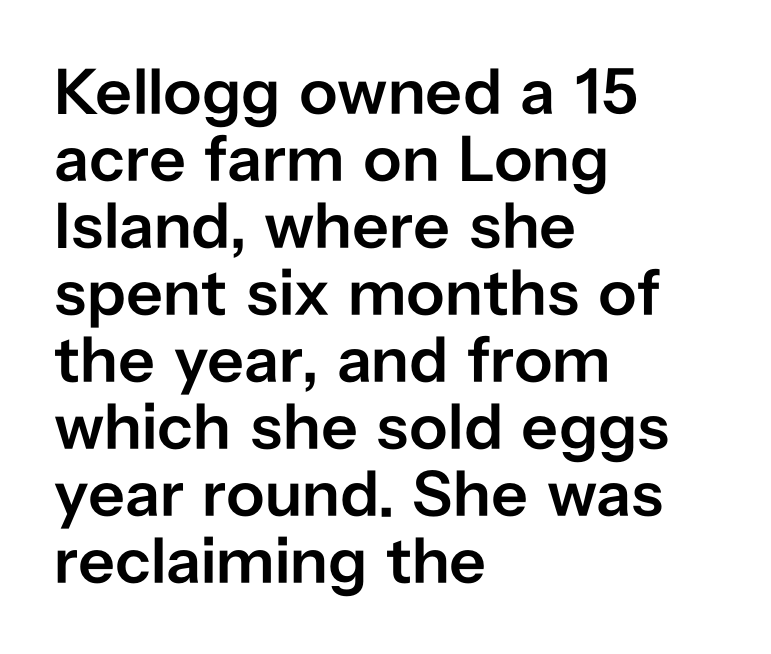
The specimen omits any rule beneath the text block's lines. The letters stand straight up with perfectly vertical stems. Between one letter and the next there's only the usual sliver of space. Note: no serifs on the glyphs.
